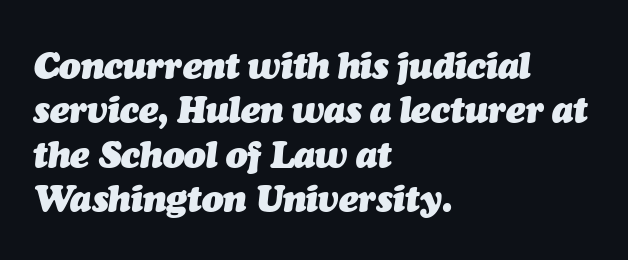
{"italic": "yes", "lean": "right", "slant_degrees": 7, "bold": "yes", "weight": "heavy", "width": "normal", "stroke_contrast": "medium", "x_height": "medium", "monospaced": "no", "underline": "no", "align": "left", "line_spacing_ratio": 1.23, "letter_spacing": "normal", "letter_spacing_em": 0.0, "glyph_px": 36}
